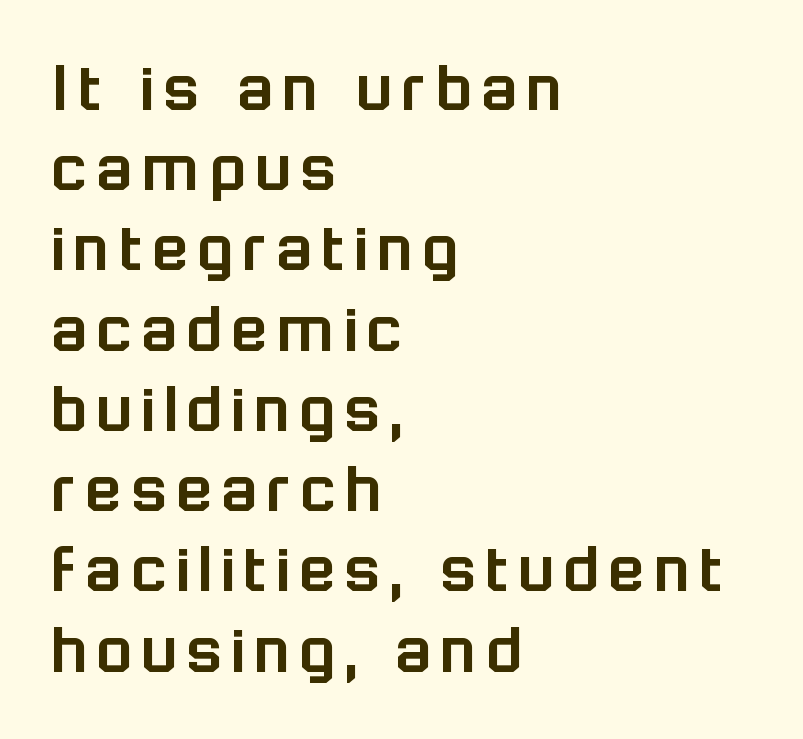
Plain, unruled lines of type. Posture: vertical. The passage shown is typeset with a sans-serif family. The line-height multiplier appears low, near solid setting. These lines are set flush left with a ragged right edge. Is this a fixed-width face? No — the glyphs have proportional, varying widths.
